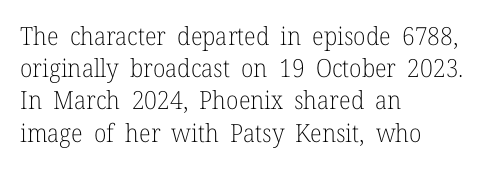
Q: Is the text bold? A: No.
Q: Is the text italic (slanted)? A: No, it is upright.
Q: Is the text underlined? A: No.
Q: How is the paragraph aligned? A: Left-aligned.
Q: Is the spacing between letters normal or unusually wide? A: Normal.
Q: Is the spacing between lines tight, normal or loose? A: Normal.
